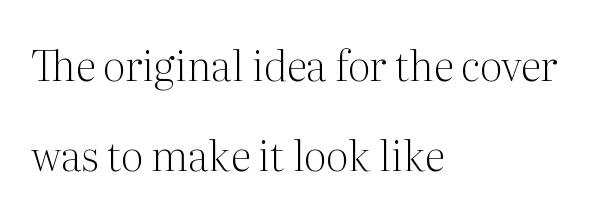
{"serif": "yes", "italic": "no", "bold": "no", "weight": "light", "width": "normal", "stroke_contrast": "medium", "x_height": "medium", "monospaced": "no", "underline": "no", "align": "left", "line_spacing": "loose", "line_spacing_ratio": 2.14, "letter_spacing": "normal", "letter_spacing_em": 0.0, "glyph_px": 42}
